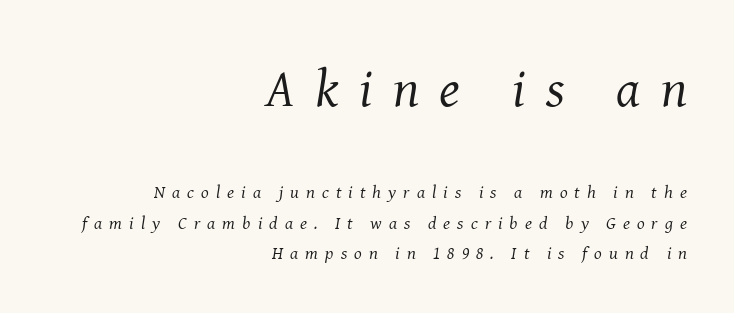
The type is letterspaced generously, with wide tracking. Is this a fixed-width face? No — the glyphs have proportional, varying widths. Vertical spacing — default. Emphasis-style slanted type is in use.
